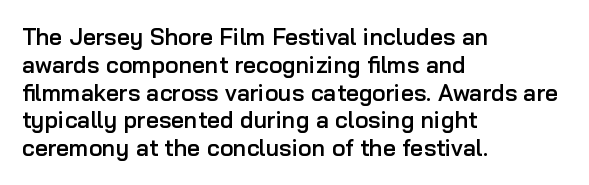
The image shows 23 px text type, upright; set left-aligned, line spacing 1.21x, normal letter spacing, not underlined.
